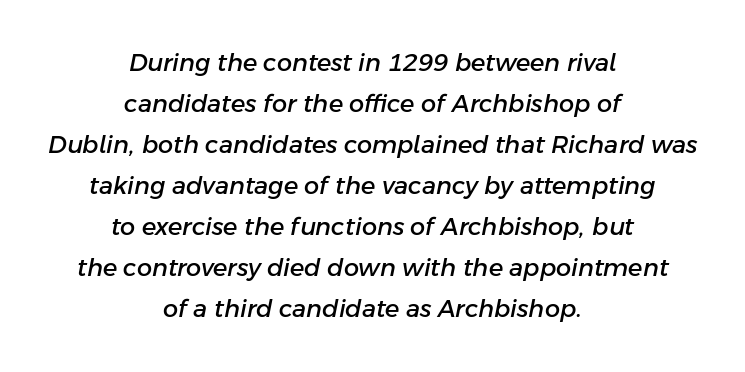
The image shows 24 px text type, italic (leaning right); set centered, line spacing 1.71x, normal letter spacing, not underlined.
